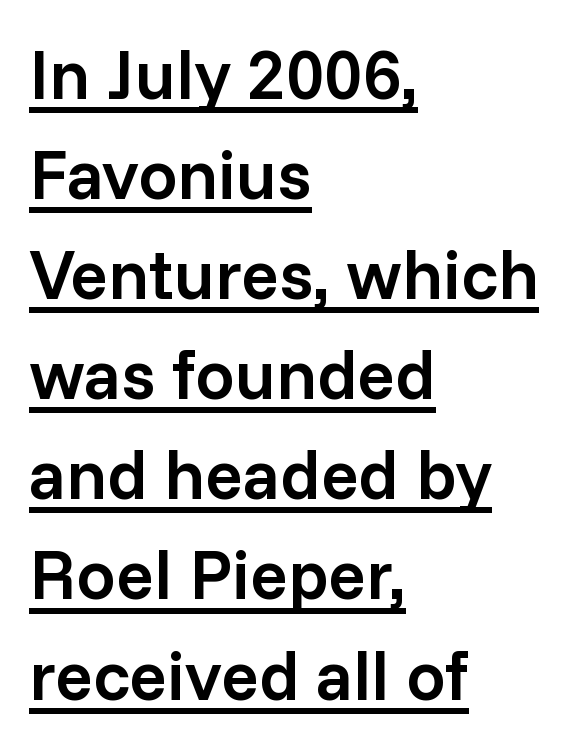
Q: Is the text bold? A: Semi-bold.
Q: Is the text italic (slanted)? A: No, it is upright.
Q: Is the typeface a serif or a sans-serif typeface? A: Sans-serif.
Q: Is the text underlined? A: Yes.
Q: How is the paragraph aligned? A: Left-aligned.
Q: Is the spacing between letters normal or unusually wide? A: Normal.
Q: Is the spacing between lines tight, normal or loose? A: Normal.
Q: Width (condensed, normal, or wide)? A: Normal.
Q: Stroke contrast? A: Low.
Q: x-height? A: Medium.
Q: Monospaced? A: No.
